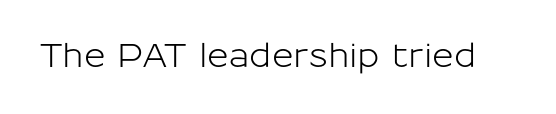
The image shows 33 px sans-serif type, upright; set normal letter spacing, not underlined; low stroke contrast and a medium x-height.
